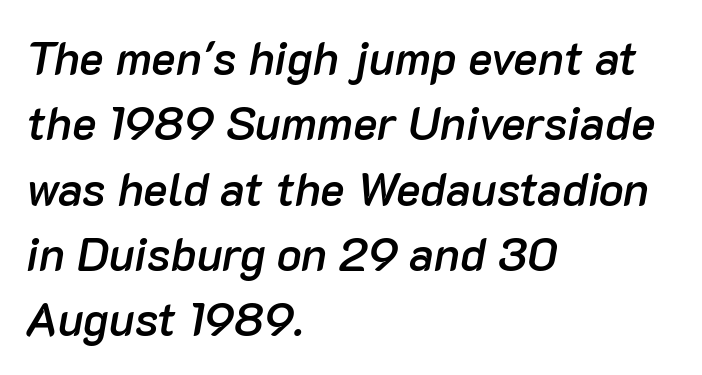
The image shows 46 px semibold type, italic (leaning right); set left-aligned, normal line spacing (1.42x), normal letter spacing, not underlined; low stroke contrast and a medium x-height.
